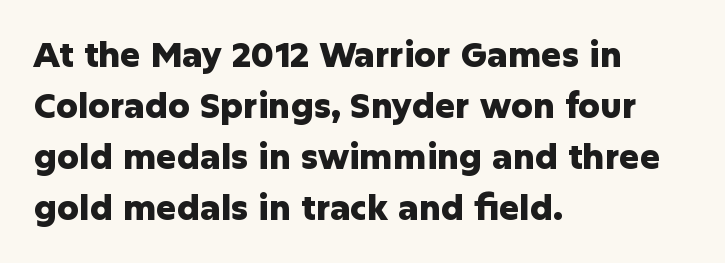
Q: Is the text bold? A: Yes.
Q: Is the text italic (slanted)? A: No, it is upright.
Q: Is the typeface a serif or a sans-serif typeface? A: Sans-serif.
Q: Is the text underlined? A: No.
Q: How is the paragraph aligned? A: Left-aligned.
Q: Is the spacing between letters normal or unusually wide? A: Normal.
Q: Is the spacing between lines tight, normal or loose? A: Normal.
Q: Width (condensed, normal, or wide)? A: Normal.
Q: Stroke contrast? A: Low.
Q: x-height? A: Medium.
Q: Monospaced? A: No.
